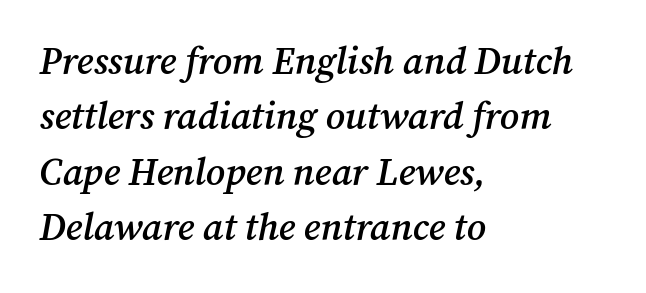
{"serif": "yes", "italic": "yes", "lean": "right", "slant_degrees": 12, "bold": "semi", "weight": "semibold", "width": "normal", "stroke_contrast": "medium", "x_height": "medium", "monospaced": "no", "underline": "no", "align": "left", "line_spacing": "normal", "line_spacing_ratio": 1.46, "letter_spacing": "normal", "letter_spacing_em": 0.0, "glyph_px": 38}
